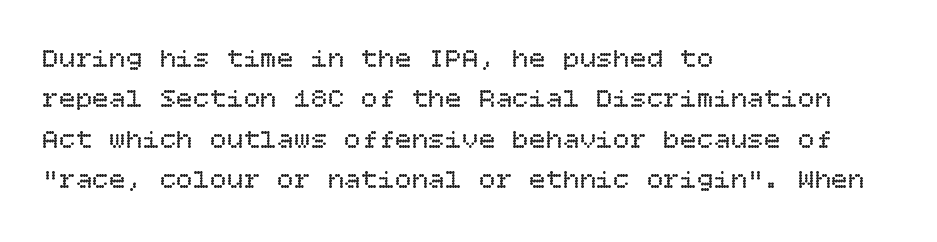
{"italic": "no", "bold": "no", "weight": "regular", "width": "normal", "stroke_contrast": "low", "x_height": "large", "underline": "no", "align": "left", "line_spacing": "normal", "line_spacing_ratio": 1.44, "letter_spacing": "normal", "letter_spacing_em": 0.0, "glyph_px": 28}
